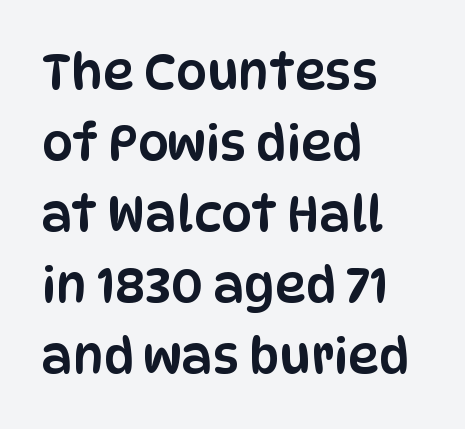
Q: Is the text italic (slanted)? A: No, it is upright.
Q: Is the typeface a serif or a sans-serif typeface? A: Sans-serif.
Q: Is the text underlined? A: No.
Q: How is the paragraph aligned? A: Left-aligned.
Q: Is the spacing between letters normal or unusually wide? A: Normal.
Q: Is the spacing between lines tight, normal or loose? A: Normal.
Q: Width (condensed, normal, or wide)? A: Condensed.
Q: Stroke contrast? A: Low.
Q: x-height? A: Large.
Q: Monospaced? A: No.
